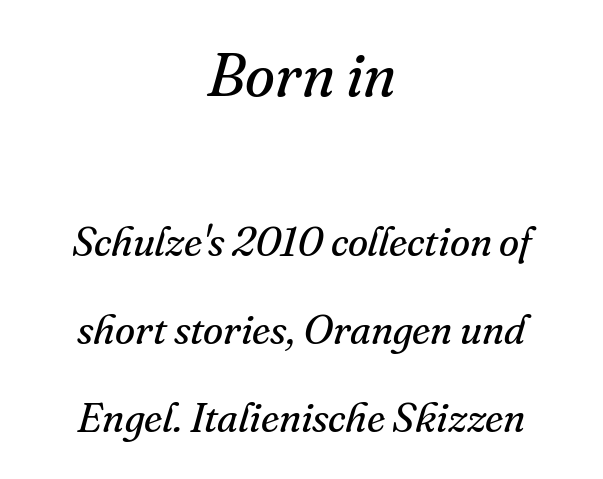
Q: Is the text bold? A: No.
Q: Is the text italic (slanted)? A: Yes, it leans right by about 16 degrees.
Q: Is the typeface a serif or a sans-serif typeface? A: Serif.
Q: Is the text underlined? A: No.
Q: How is the paragraph aligned? A: Centered.
Q: Is the spacing between letters normal or unusually wide? A: Normal.
Q: Is the spacing between lines tight, normal or loose? A: Loose.
Q: Which block of text is set in a larger size, the first (top) or the second (bottom)? A: The first (top) one.
Q: Width (condensed, normal, or wide)? A: Normal.
Q: Stroke contrast? A: Medium.
Q: x-height? A: Small.
Q: Monospaced? A: No.
